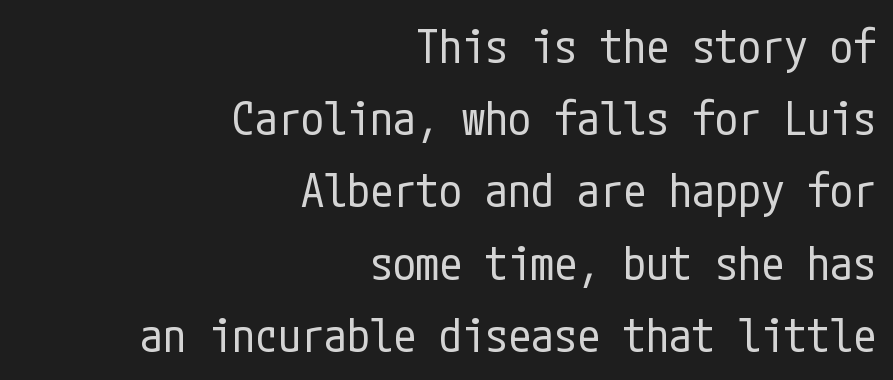
How are the letters spaced? Ordinarily, with no added tracking. A clean baseline with only descenders dipping below it. This is roman type, the default non-slanted kind. The space between consecutive lines is moderate. Stroke mass is kept to a normal reading level or below.
